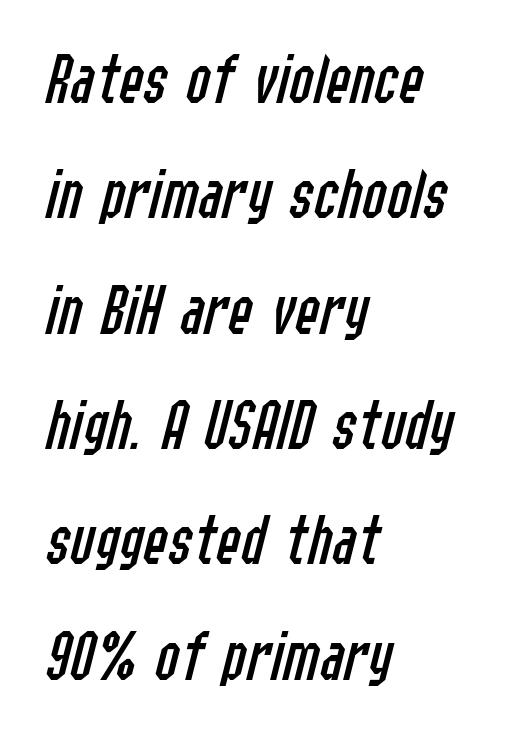
{"italic": "yes", "lean": "right", "slant_degrees": 14, "bold": "no", "weight": "regular", "width": "condensed", "stroke_contrast": "low", "x_height": "medium", "monospaced": "no", "underline": "no", "align": "left", "line_spacing": "normal", "line_spacing_ratio": 1.58, "letter_spacing": "normal", "letter_spacing_em": 0.0, "glyph_px": 73}
